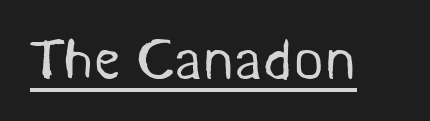
These lines are rendered in a variable-pitch font. Honestly, the letter spacing is just normal — you wouldn't notice it. The passage shown is underscored from start to finish. Each letter's strokes conclude bluntly, with no projecting serifs.
